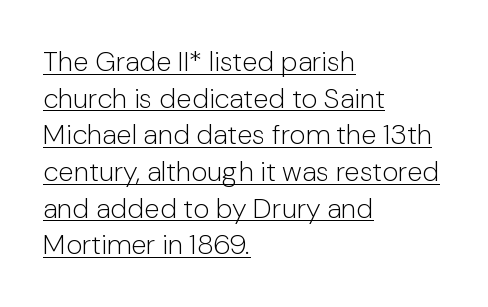
{"serif": "no", "italic": "no", "bold": "no", "weight": "light", "width": "normal", "stroke_contrast": "low", "x_height": "medium", "monospaced": "no", "underline": "yes", "align": "left", "line_spacing": "normal", "line_spacing_ratio": 1.31, "letter_spacing": "normal", "letter_spacing_em": 0.0, "glyph_px": 28}
